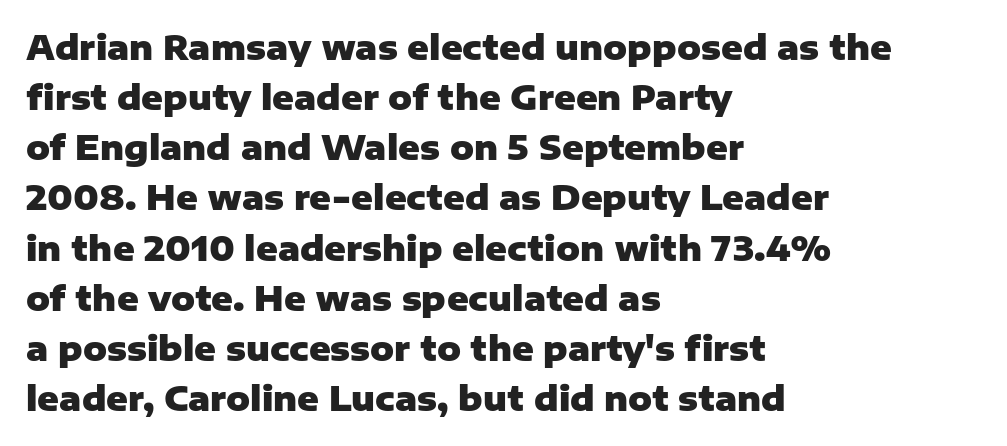
Q: Is the text bold? A: Yes.
Q: Is the text italic (slanted)? A: No, it is upright.
Q: Is the typeface a serif or a sans-serif typeface? A: Sans-serif.
Q: Is the text underlined? A: No.
Q: How is the paragraph aligned? A: Left-aligned.
Q: Is the spacing between letters normal or unusually wide? A: Normal.
Q: Is the spacing between lines tight, normal or loose? A: Normal.
Q: Width (condensed, normal, or wide)? A: Normal.
Q: Stroke contrast? A: Low.
Q: x-height? A: Medium.
Q: Monospaced? A: No.
